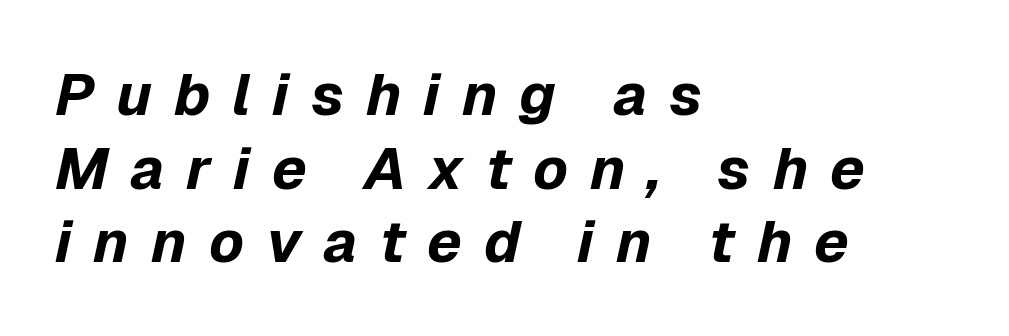
Left-aligned paragraph, ragged on the right. Only glyphs here, with clear space below each row. Quick note: interline space is typical. In terms of letterspacing, this is a distinctly airy, spread setting. Designer's note — italics engaged.
